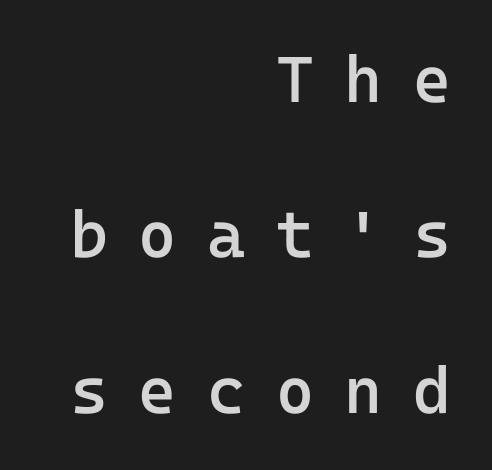
{"serif": "no", "italic": "no", "bold": "semi", "weight": "semibold", "width": "normal", "stroke_contrast": "low", "x_height": "medium", "monospaced": "yes", "underline": "no", "align": "right", "line_spacing": "loose", "line_spacing_ratio": 2.39, "letter_spacing": "wide", "letter_spacing_em": 0.47, "glyph_px": 65}
